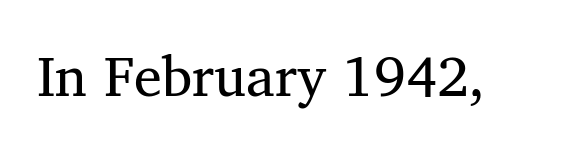
{"serif": "yes", "width": "normal", "stroke_contrast": "medium", "x_height": "medium", "monospaced": "no", "underline": "no", "letter_spacing": "normal", "letter_spacing_em": 0.0, "glyph_px": 56}
